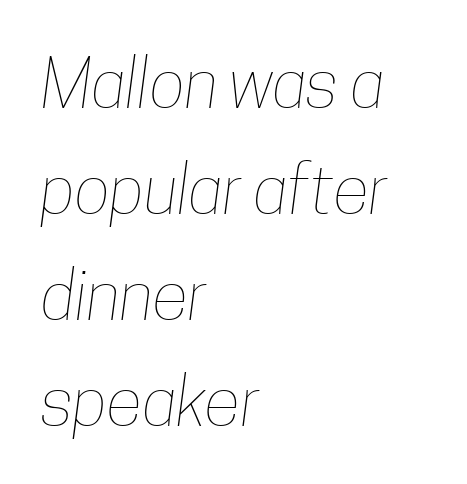
{"bold": "no", "weight": "thin", "width": "condensed", "stroke_contrast": "low", "x_height": "medium", "monospaced": "no", "underline": "no", "align": "left", "line_spacing": "normal", "line_spacing_ratio": 1.58, "letter_spacing": "normal", "letter_spacing_em": 0.0, "glyph_px": 67}
